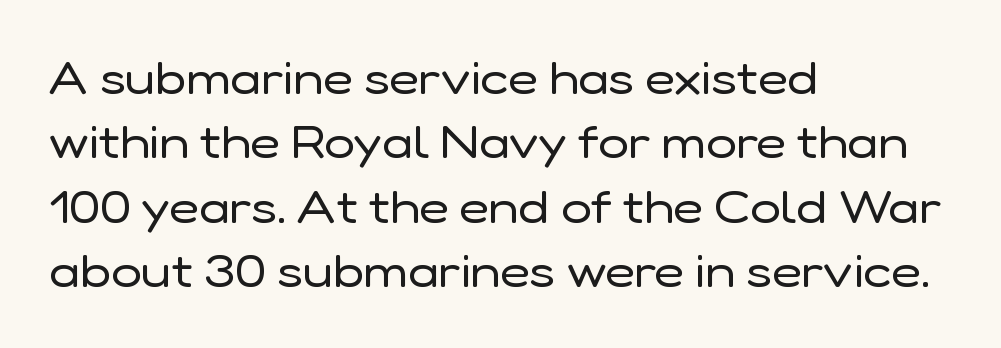
{"serif": "no", "italic": "no", "bold": "no", "weight": "regular", "width": "normal", "stroke_contrast": "low", "x_height": "medium", "monospaced": "no", "underline": "no", "align": "left", "line_spacing": "normal", "line_spacing_ratio": 1.4, "letter_spacing": "normal", "letter_spacing_em": 0.0, "glyph_px": 46}
